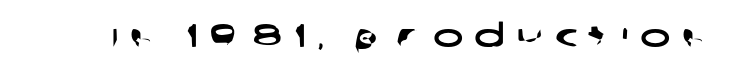
{"serif": "no", "width": "wide", "stroke_contrast": "low", "x_height": "large", "monospaced": "no", "underline": "no", "letter_spacing": "wide", "letter_spacing_em": 0.37, "glyph_px": 32}
